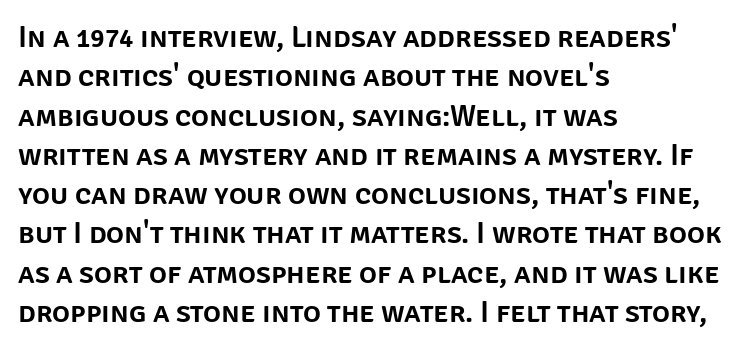
{"serif": "no", "italic": "no", "width": "normal", "stroke_contrast": "low", "x_height": "large", "monospaced": "no", "underline": "no", "align": "left", "line_spacing": "normal", "line_spacing_ratio": 1.31, "letter_spacing": "normal", "letter_spacing_em": 0.0, "glyph_px": 30}
